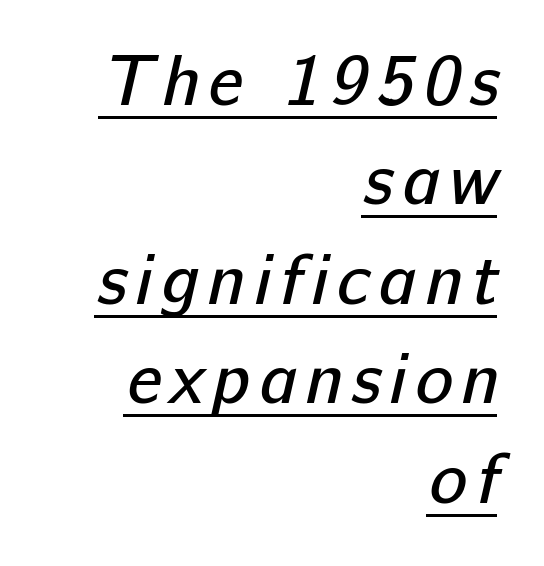
{"serif": "no", "bold": "no", "weight": "regular", "width": "normal", "stroke_contrast": "low", "x_height": "medium", "monospaced": "no", "underline": "yes", "align": "right", "line_spacing": "normal", "line_spacing_ratio": 1.4, "glyph_px": 71}
